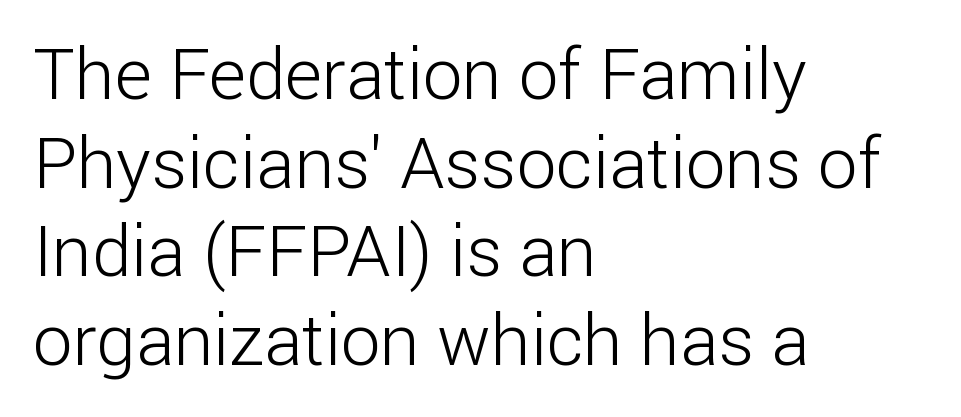
Q: Is the text bold? A: No.
Q: Is the text italic (slanted)? A: No, it is upright.
Q: Is the typeface a serif or a sans-serif typeface? A: Sans-serif.
Q: Is the text underlined? A: No.
Q: How is the paragraph aligned? A: Left-aligned.
Q: Is the spacing between letters normal or unusually wide? A: Normal.
Q: Is the spacing between lines tight, normal or loose? A: Normal.
Q: Width (condensed, normal, or wide)? A: Normal.
Q: Stroke contrast? A: Low.
Q: x-height? A: Medium.
Q: Monospaced? A: No.
